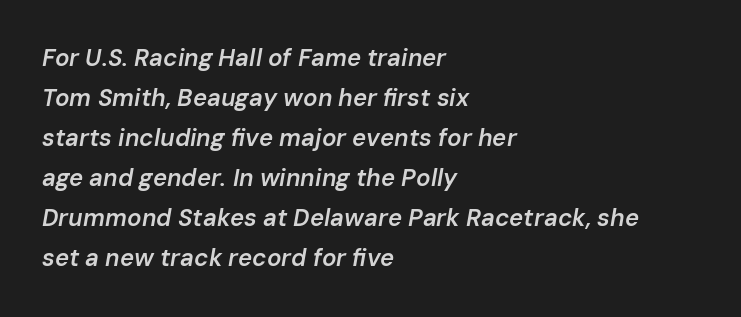
{"italic": "yes", "lean": "right", "slant_degrees": 10, "bold": "semi", "underline": "no", "align": "left", "line_spacing": "normal", "line_spacing_ratio": 1.67, "letter_spacing": "normal", "letter_spacing_em": 0.0, "glyph_px": 24}
